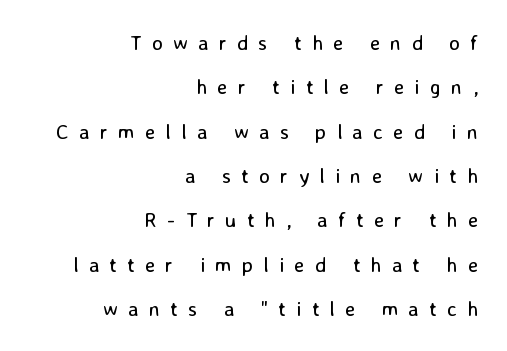
Q: Is the text bold? A: No.
Q: Is the text italic (slanted)? A: No, it is upright.
Q: Is the text underlined? A: No.
Q: How is the paragraph aligned? A: Right-aligned.
Q: Is the spacing between letters normal or unusually wide? A: Unusually wide.
Q: Is the spacing between lines tight, normal or loose? A: Loose.
